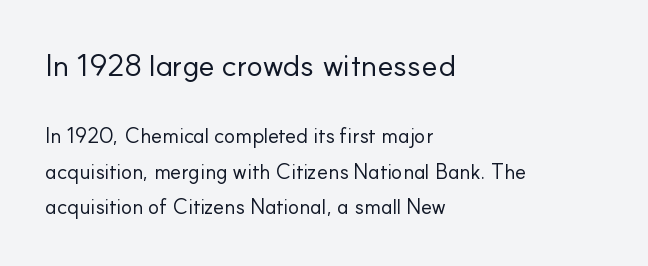
The image shows 31 px regular-weight sans-serif type, upright; set left-aligned, normal line spacing (1.69x), normal letter spacing, not underlined; the first (top) block is 1.48x larger; low stroke contrast and a small x-height.
